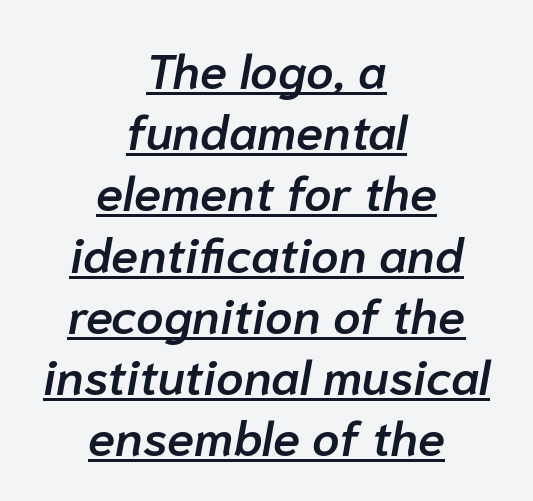
Each line is balanced around a shared central axis. You could not count columns in this text — the font is proportionally spaced. The face used here appears with an underline applied. The typography opts for an oblique posture over an upright one. Spacing between characters is what you'd get straight out of the box.
